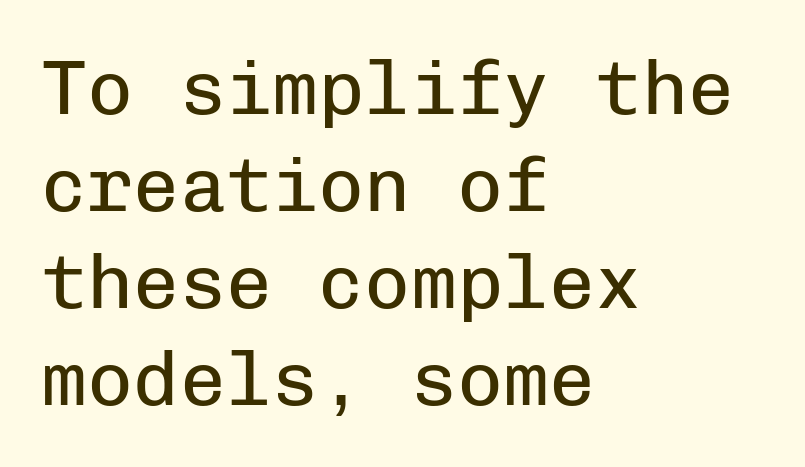
Q: Is the text bold? A: No.
Q: Is the text italic (slanted)? A: No, it is upright.
Q: Is the typeface a serif or a sans-serif typeface? A: Sans-serif.
Q: Is the text underlined? A: No.
Q: How is the paragraph aligned? A: Left-aligned.
Q: Is the spacing between letters normal or unusually wide? A: Normal.
Q: Is the spacing between lines tight, normal or loose? A: Normal.
Q: Width (condensed, normal, or wide)? A: Normal.
Q: Stroke contrast? A: Low.
Q: x-height? A: Medium.
Q: Monospaced? A: Yes.
